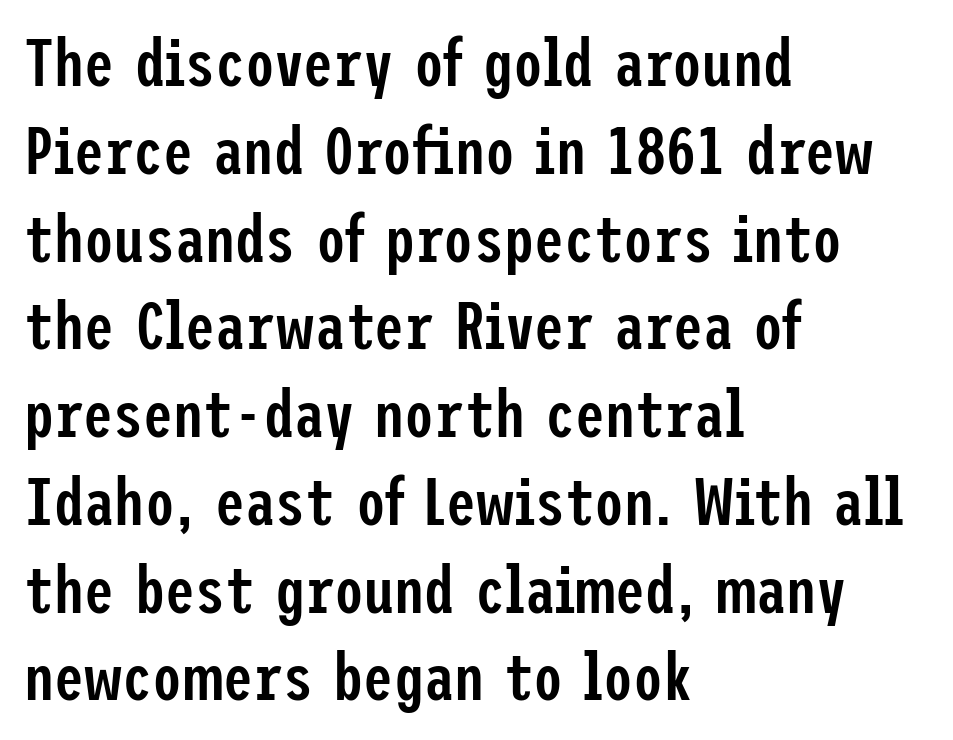
The image shows 67 px semibold, condensed sans-serif type, upright; set left-aligned, normal line spacing (1.31x), normal letter spacing, not underlined; low stroke contrast and a medium x-height.
